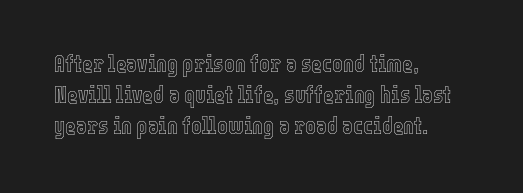
The glyphs are unaccompanied by any horizontal stroke below them. Quick note: not italic, upright. Each word holds together tightly as a unit, with standard inter-letter gaps. The paragraph shown leans on its left margin. Does the leading feel generous? No, just average.
